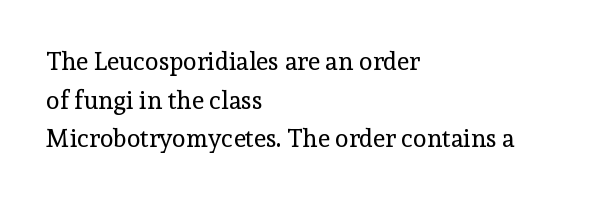
The image shows 25 px text type, upright; set left-aligned, normal line spacing (1.55x), normal letter spacing, not underlined.
